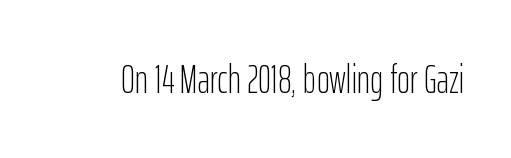
The image shows 40 px light, condensed sans-serif type, upright; set normal letter spacing, not underlined; low stroke contrast and a medium x-height.
